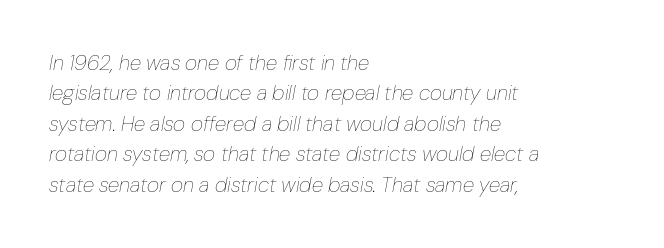
Vertical spacing — default. Line starts are locked; line ends wander. On a weight scale, this lands at 450 or below. Characters follow at the spacing the type designer built in. Posture: slanted. Check the space under the baseline: it is left empty.
